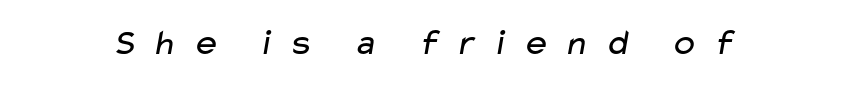
The image shows 37 px regular-weight, wide sans-serif type; set unusually wide letter spacing (+0.39 em), not underlined; low stroke contrast and a medium x-height.
